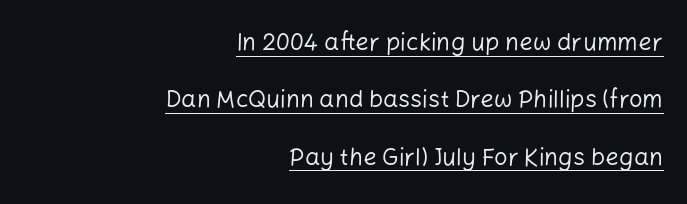
The image shows 24 px text type, upright; set right-aligned, loose line spacing (2.39x), normal letter spacing, underlined.
